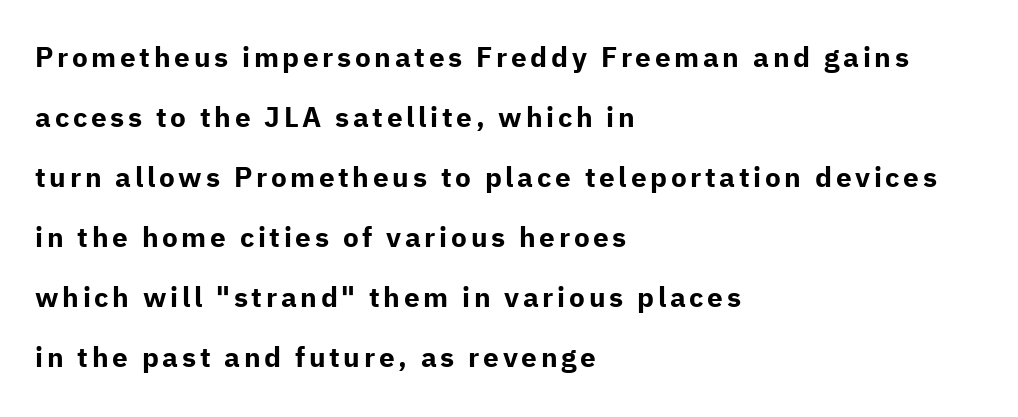
Serif or sans? Sans — the stroke terminals are bare. Decoration check: the copy has no underline. Note the varied advance widths — an 'i' is clearly narrower than an 'm'. Italic: no, the glyphs are upright roman. In CSS terms this would be text-align: left.
